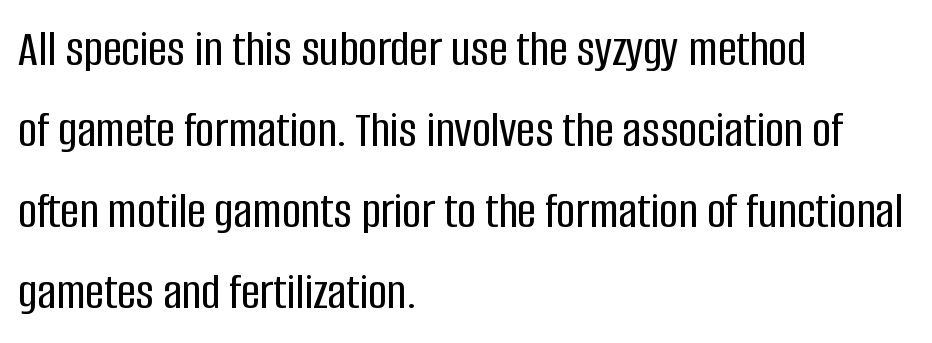
The image shows 52 px condensed sans-serif type, upright; set left-aligned, normal line spacing (1.56x), normal letter spacing, not underlined; low stroke contrast and a large x-height.
